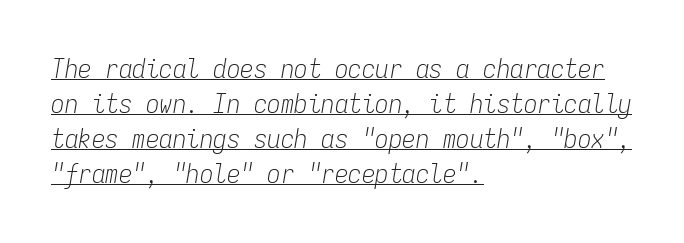
{"italic": "yes", "lean": "right", "slant_degrees": 9, "bold": "no", "underline": "yes", "align": "left", "line_spacing": "normal", "line_spacing_ratio": 1.3, "letter_spacing": "normal", "letter_spacing_em": 0.0, "glyph_px": 27}
